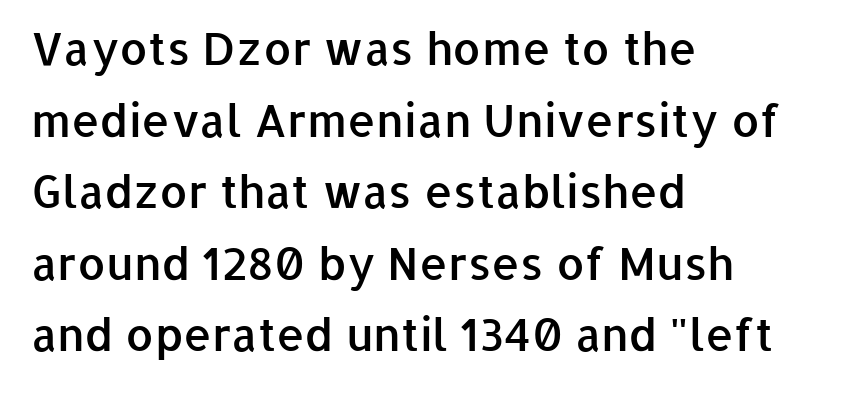
Q: Is the text bold? A: Semi-bold.
Q: Is the text italic (slanted)? A: No, it is upright.
Q: Is the typeface a serif or a sans-serif typeface? A: Sans-serif.
Q: Is the text underlined? A: No.
Q: How is the paragraph aligned? A: Left-aligned.
Q: Is the spacing between letters normal or unusually wide? A: Normal.
Q: Is the spacing between lines tight, normal or loose? A: Normal.
Q: Width (condensed, normal, or wide)? A: Normal.
Q: Stroke contrast? A: Low.
Q: x-height? A: Medium.
Q: Monospaced? A: No.
